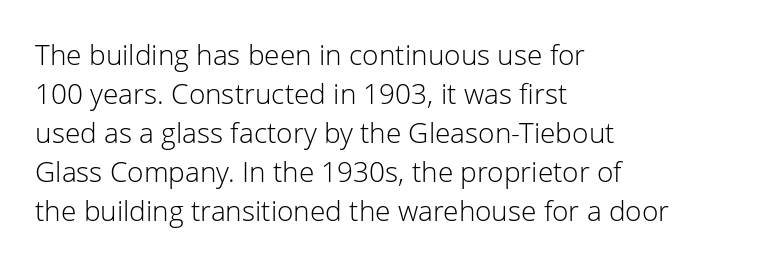
{"serif": "no", "italic": "no", "bold": "no", "weight": "light", "width": "normal", "stroke_contrast": "low", "x_height": "medium", "monospaced": "no", "underline": "no", "align": "left", "line_spacing": "normal", "line_spacing_ratio": 1.39, "letter_spacing": "normal", "letter_spacing_em": 0.0, "glyph_px": 28}
